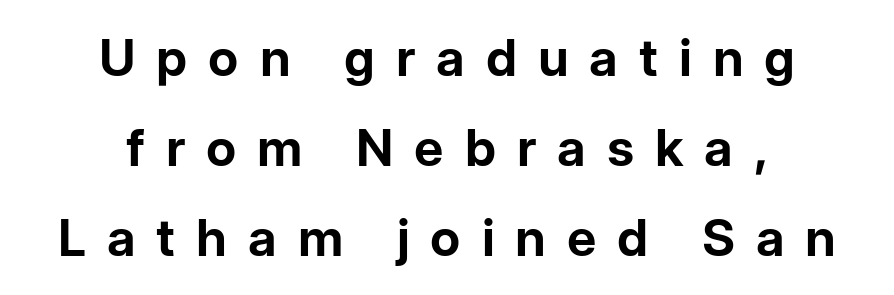
Q: Is the text bold? A: Yes.
Q: Is the text italic (slanted)? A: No, it is upright.
Q: Is the typeface a serif or a sans-serif typeface? A: Sans-serif.
Q: Is the text underlined? A: No.
Q: How is the paragraph aligned? A: Centered.
Q: Is the spacing between letters normal or unusually wide? A: Unusually wide.
Q: Width (condensed, normal, or wide)? A: Normal.
Q: Stroke contrast? A: Low.
Q: x-height? A: Medium.
Q: Monospaced? A: No.
